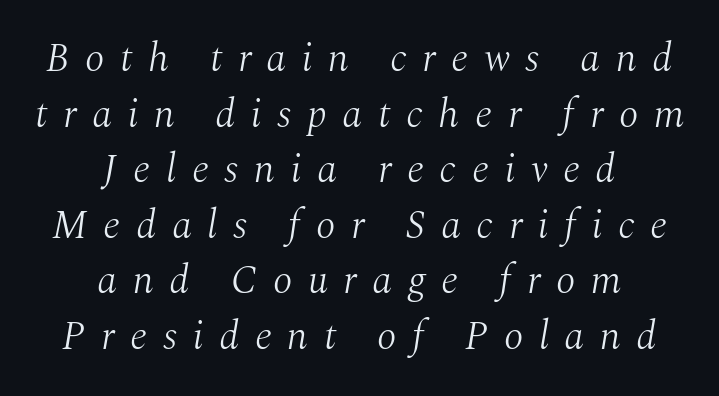
{"serif": "yes", "italic": "yes", "lean": "right", "slant_degrees": 10, "bold": "no", "weight": "light", "width": "normal", "stroke_contrast": "medium", "x_height": "medium", "monospaced": "no", "underline": "no", "align": "center", "line_spacing": "normal", "line_spacing_ratio": 1.39, "letter_spacing": "wide", "letter_spacing_em": 0.39, "glyph_px": 40}
